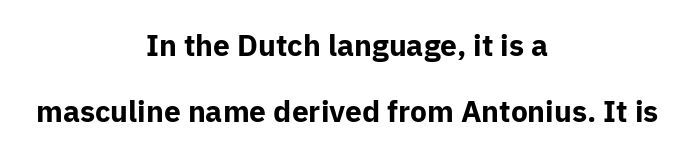
The image shows 30 px bold sans-serif type, upright; set centered, loose line spacing (2.21x), normal letter spacing, not underlined; low stroke contrast and a medium x-height.
